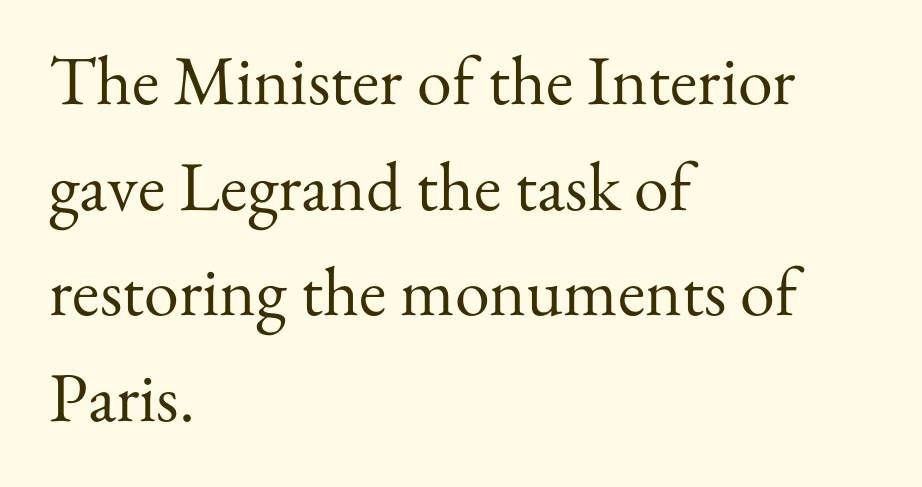
The image shows 70 px regular-weight serif type, upright; set left-aligned, normal line spacing (1.51x), normal letter spacing, not underlined; medium stroke contrast and a small x-height.
